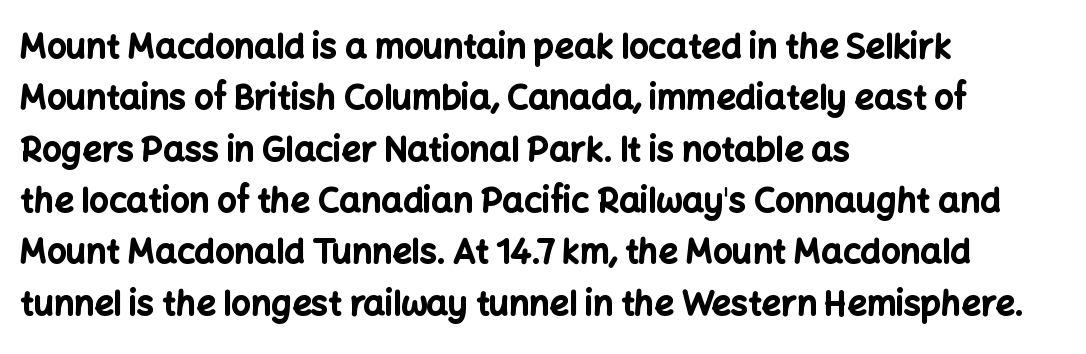
The image shows 34 px bold sans-serif type, upright; set left-aligned, normal line spacing (1.51x), normal letter spacing, not underlined; low stroke contrast and a medium x-height.
